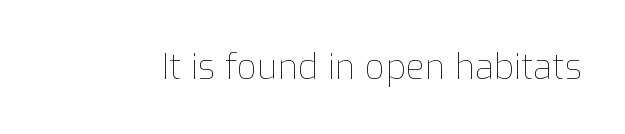
The gap between lines stays unmarked. The letters advance in unequal steps, a hallmark of proportional type. The gaps between neighbouring characters are ordinary and unremarkable. If you drew a line through each stem, it would be perfectly vertical. The font is comparable to plain body text, perhaps lighter.
